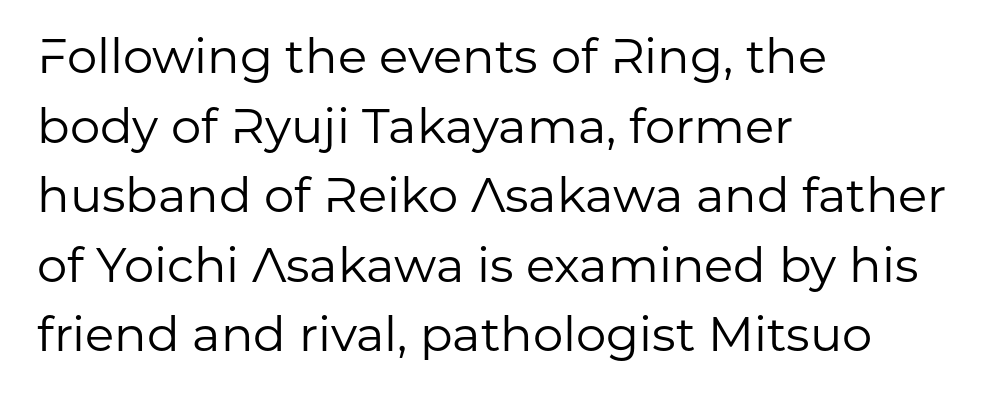
{"serif": "no", "italic": "no", "bold": "no", "weight": "regular", "width": "normal", "stroke_contrast": "low", "x_height": "medium", "monospaced": "no", "underline": "no", "align": "left", "line_spacing": "normal", "line_spacing_ratio": 1.45, "letter_spacing": "normal", "letter_spacing_em": 0.0, "glyph_px": 48}
